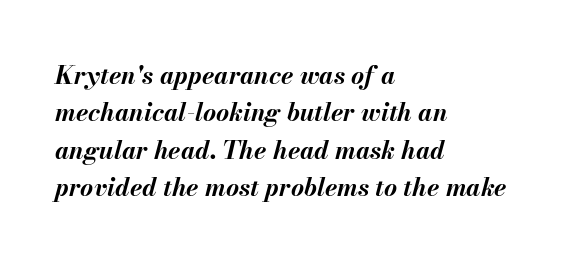
Rule under the text: the space is simply empty. Does the leading feel generous? No, just average. Typesetter's note: full bold, strokes at maximum text heaviness. Tall strokes in this sample are angled rather than plumb. Does the copy run flush right? No — it runs flush left.
